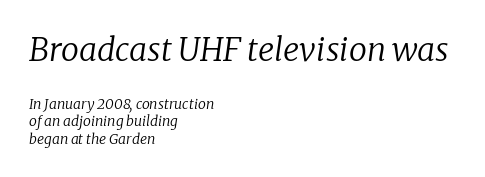
Q: Is the text bold? A: No.
Q: Is the text italic (slanted)? A: Yes, it leans right by about 8 degrees.
Q: Is the typeface a serif or a sans-serif typeface? A: Serif.
Q: Is the text underlined? A: No.
Q: How is the paragraph aligned? A: Left-aligned.
Q: Is the spacing between letters normal or unusually wide? A: Normal.
Q: Is the spacing between lines tight, normal or loose? A: Normal.
Q: Which block of text is set in a larger size, the first (top) or the second (bottom)? A: The first (top) one.
Q: Width (condensed, normal, or wide)? A: Normal.
Q: Stroke contrast? A: Low.
Q: x-height? A: Medium.
Q: Monospaced? A: No.
